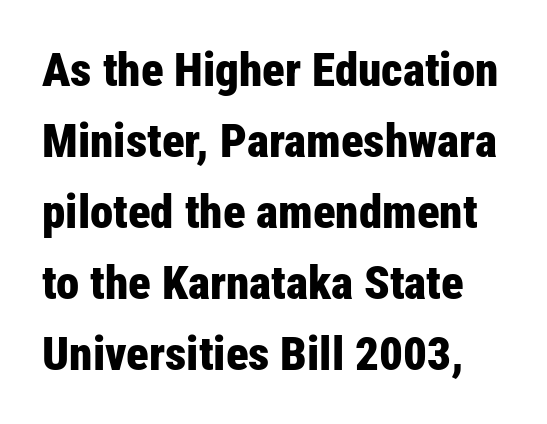
Posture: vertical. Character widths vary here, with narrow letters taking less room than wide ones. These lines sit exactly where default settings would place them. Each word holds together tightly as a unit, with standard inter-letter gaps. Rule under the text: the space is simply empty.
